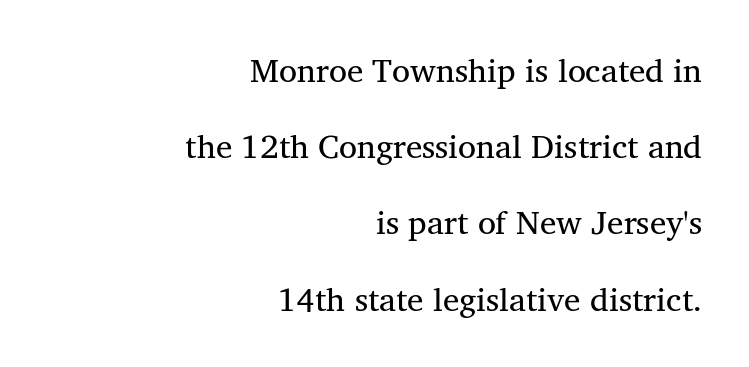
The rag falls on the left side of this text block. The lettering stays uniformly vertical, giving the passage a roman look. One glance says open: line gaps are wider than usual. The rendering uses natural spacing where letterforms have individual widths. The type family on display is of the serif kind. The gap between lines stays unmarked.
